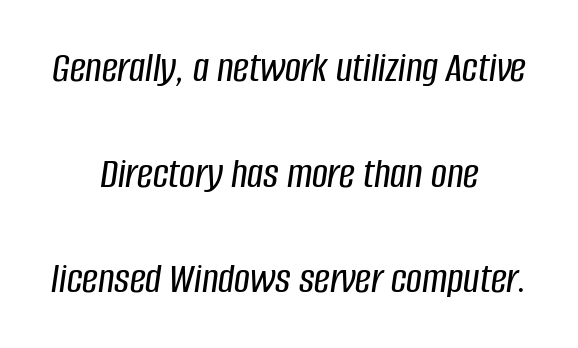
Q: Is the text italic (slanted)? A: Yes, it leans right by about 8 degrees.
Q: Is the text underlined? A: No.
Q: How is the paragraph aligned? A: Centered.
Q: Is the spacing between letters normal or unusually wide? A: Normal.
Q: Is the spacing between lines tight, normal or loose? A: Loose.
Q: Width (condensed, normal, or wide)? A: Condensed.
Q: Stroke contrast? A: Low.
Q: x-height? A: Large.
Q: Monospaced? A: No.
